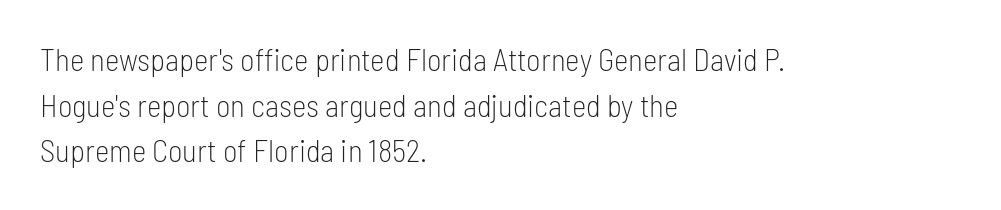
Q: Is the text bold? A: No.
Q: Is the text italic (slanted)? A: No, it is upright.
Q: Is the typeface a serif or a sans-serif typeface? A: Sans-serif.
Q: Is the text underlined? A: No.
Q: How is the paragraph aligned? A: Left-aligned.
Q: Is the spacing between letters normal or unusually wide? A: Normal.
Q: Is the spacing between lines tight, normal or loose? A: Normal.
Q: Width (condensed, normal, or wide)? A: Condensed.
Q: Stroke contrast? A: Low.
Q: x-height? A: Medium.
Q: Monospaced? A: No.
